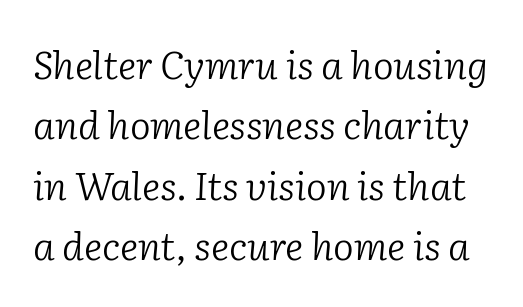
{"serif": "yes", "italic": "yes", "lean": "right", "slant_degrees": 2, "bold": "no", "weight": "light", "width": "normal", "stroke_contrast": "low", "x_height": "medium", "monospaced": "no", "underline": "no", "line_spacing": "normal", "line_spacing_ratio": 1.55, "letter_spacing": "normal", "letter_spacing_em": 0.0, "glyph_px": 39}
